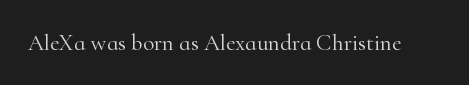
Q: Is the text bold? A: No.
Q: Is the text italic (slanted)? A: No, it is upright.
Q: Is the text underlined? A: No.
Q: Is the spacing between letters normal or unusually wide? A: Normal.
